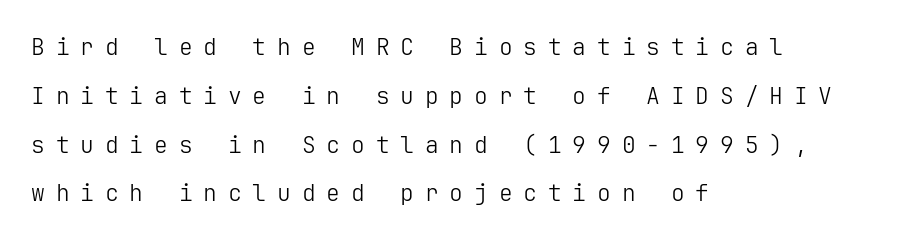
Inter-character spacing is expanded well beyond the font's built-in metrics. Rule under the text: the space is simply empty. The lines are spread far apart with generous leading. In terms of posture, this sample is upright.
